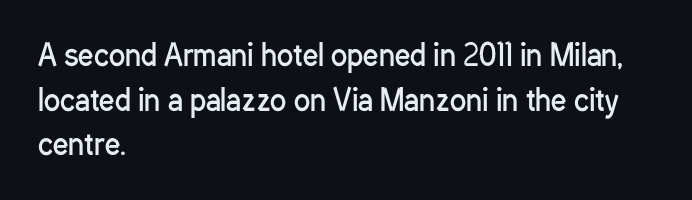
Q: Is the text bold? A: No.
Q: Is the text italic (slanted)? A: No, it is upright.
Q: Is the typeface a serif or a sans-serif typeface? A: Sans-serif.
Q: Is the text underlined? A: No.
Q: How is the paragraph aligned? A: Left-aligned.
Q: Is the spacing between letters normal or unusually wide? A: Normal.
Q: Is the spacing between lines tight, normal or loose? A: Normal.
Q: Width (condensed, normal, or wide)? A: Condensed.
Q: Stroke contrast? A: Low.
Q: x-height? A: Medium.
Q: Monospaced? A: No.
